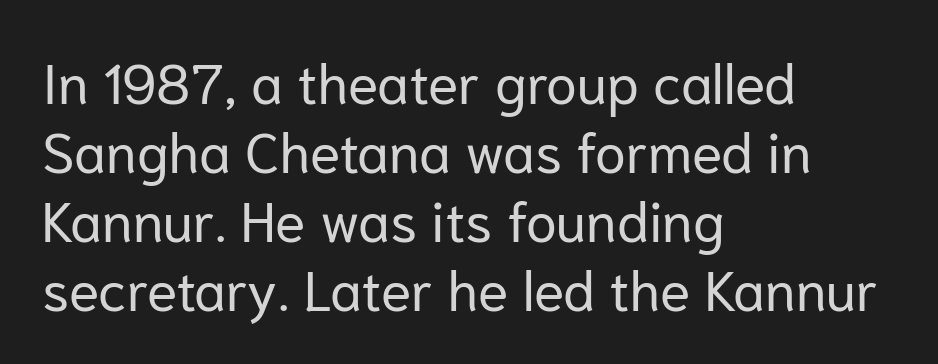
Q: Is the text bold? A: No.
Q: Is the text italic (slanted)? A: No, it is upright.
Q: Is the typeface a serif or a sans-serif typeface? A: Sans-serif.
Q: Is the text underlined? A: No.
Q: How is the paragraph aligned? A: Left-aligned.
Q: Is the spacing between letters normal or unusually wide? A: Normal.
Q: Width (condensed, normal, or wide)? A: Normal.
Q: Stroke contrast? A: Low.
Q: x-height? A: Medium.
Q: Monospaced? A: No.
